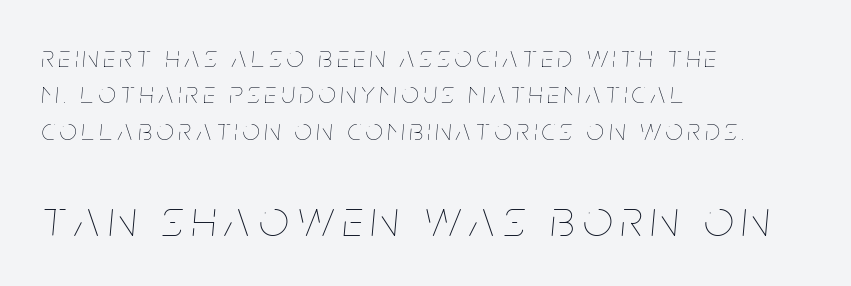
Line beginnings align vertically; line endings do not. Has an underline been added? It has not. Think of a printed novel: that variable character pitch is what you see here. The glyphs look as if they've been sheared to an angle. If you squint, the bottom block still reads clearly — it's the larger of the two. The weight tops out at a normal text grade.
